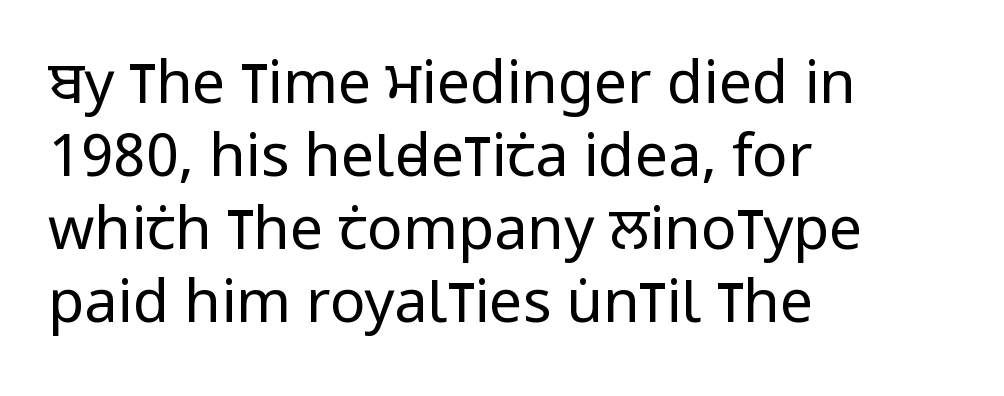
The image shows 59 px regular-weight, condensed sans-serif type, upright; set left-aligned, line spacing 1.24x, normal letter spacing, not underlined; low stroke contrast and a large x-height.
